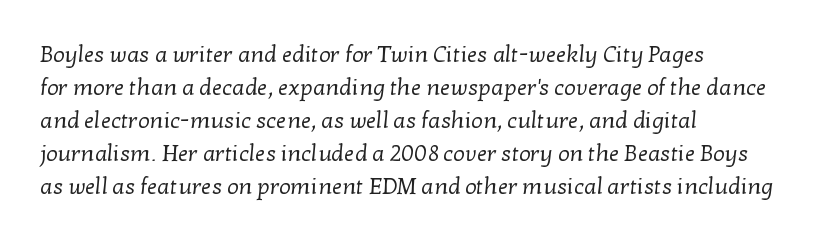
Is the stroke heavy? The answer is a plain regular-or-lighter. A bare baseline throughout the passage. Each line starts at the same left margin while the right side varies. Here the glyphs are tracked normally, forming tight word shapes.
